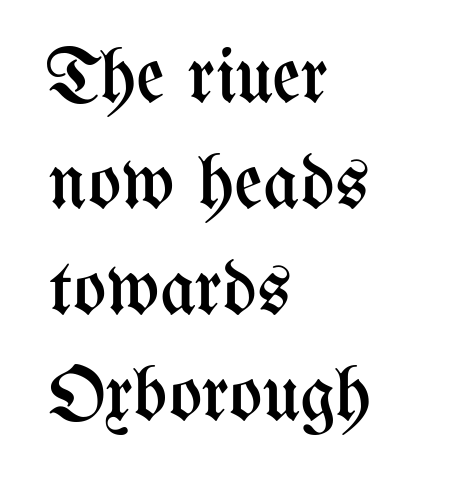
Short and long lines alike share a common starting point at left. This is not heavy type; no bold has been used. Note the varied advance widths — an 'i' is clearly narrower than an 'm'. No word sits above an underline. Tall strokes in this sample are plumb rather than angled.
